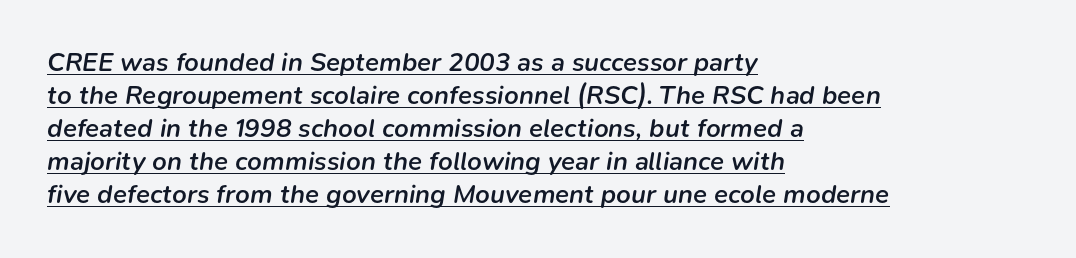
Q: Is the text bold? A: Semi-bold.
Q: Is the text italic (slanted)? A: Yes, it leans right by about 9 degrees.
Q: Is the text underlined? A: Yes.
Q: How is the paragraph aligned? A: Left-aligned.
Q: Is the spacing between letters normal or unusually wide? A: Normal.
Q: Is the spacing between lines tight, normal or loose? A: Normal.
